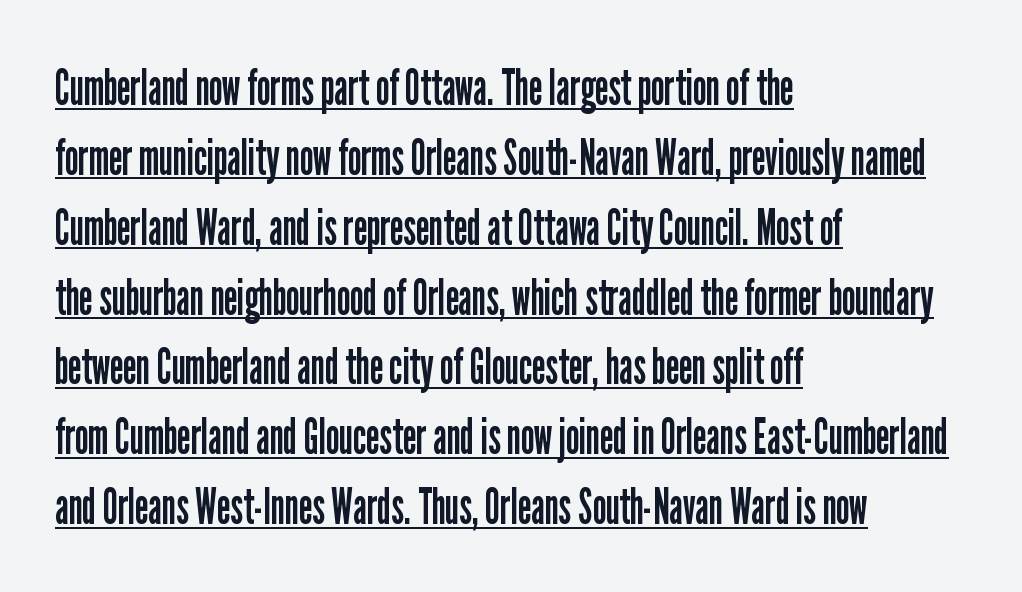
Baseline-to-baseline distance is the conventional proportion of letter height. Here the designer chose a conventional face with non-uniform glyph widths. In terms of letterform style, serifs are entirely absent. Each line starts at the same left margin while the right side varies. The typesetting does not lean heavy: it is not bold. Nope, not italic — everything's standing straight.
